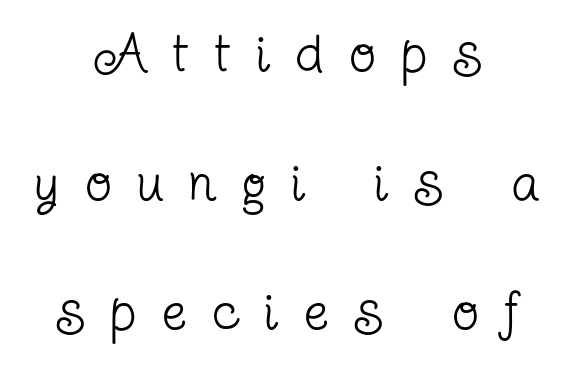
The image shows 54 px regular-weight, condensed serif type, upright; set centered, loose line spacing (2.39x), unusually wide letter spacing (+0.49 em), not underlined; low stroke contrast and a medium x-height.
